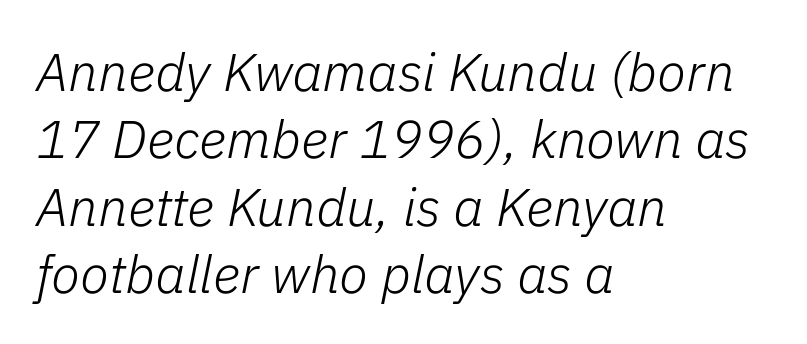
The letters look calm and open, with moderate or lighter stems. Lines of text with bare space underneath. Note the varied advance widths — an 'i' is clearly narrower than an 'm'. Is the letter spacing exaggerated? No — it looks like the ordinary default. The rendering applies a slant to the glyphs. Normally led — the rows are evenly, conventionally spaced.
